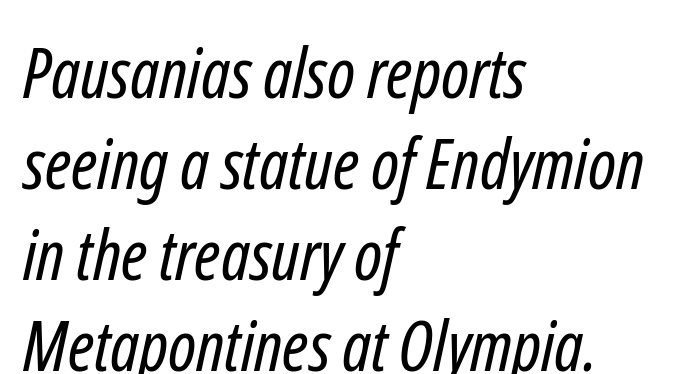
Q: Is the text bold? A: No.
Q: Is the typeface a serif or a sans-serif typeface? A: Sans-serif.
Q: Is the text underlined? A: No.
Q: How is the paragraph aligned? A: Left-aligned.
Q: Is the spacing between letters normal or unusually wide? A: Normal.
Q: Is the spacing between lines tight, normal or loose? A: Normal.
Q: Width (condensed, normal, or wide)? A: Condensed.
Q: Stroke contrast? A: Low.
Q: x-height? A: Medium.
Q: Monospaced? A: No.
